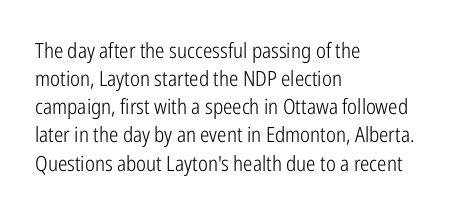
{"italic": "no", "bold": "no", "underline": "no", "align": "left", "line_spacing": "normal", "line_spacing_ratio": 1.34, "letter_spacing": "normal", "letter_spacing_em": 0.0, "glyph_px": 21}
